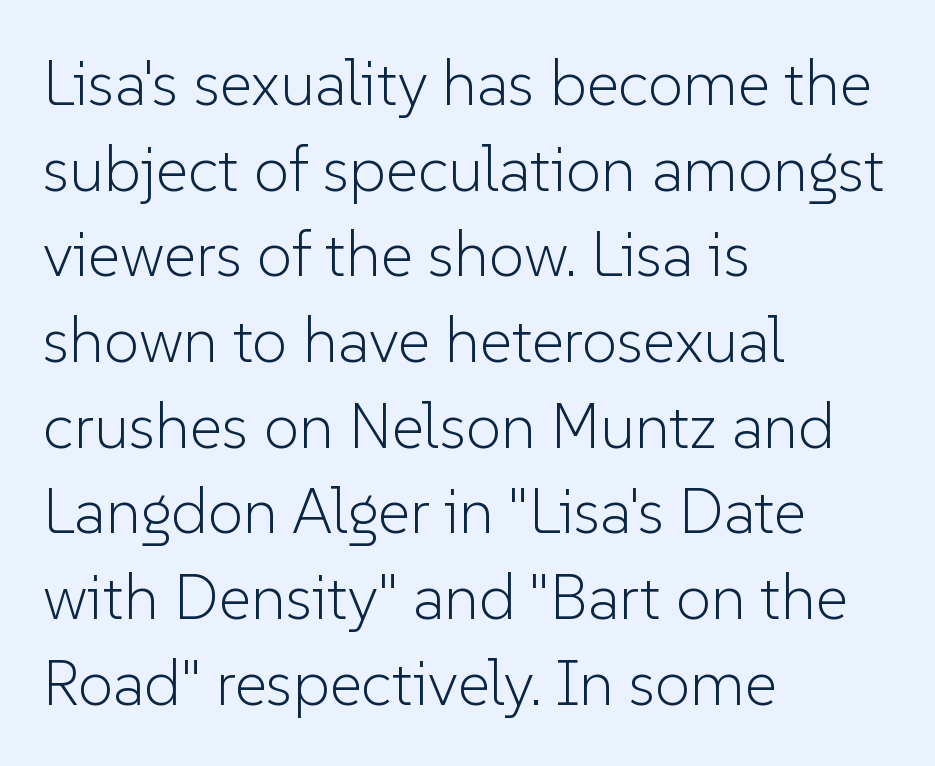
A typesetter would call this proportional, since set widths differ per character. Nobody touched the tracking dial on this one. This sample is left-justified, so line endings fall wherever the words run out. These glyphs show unthickened strokes, regular width or finer. Baseline-to-baseline distance is the conventional proportion of letter height. The letters stand straight up with perfectly vertical stems.
